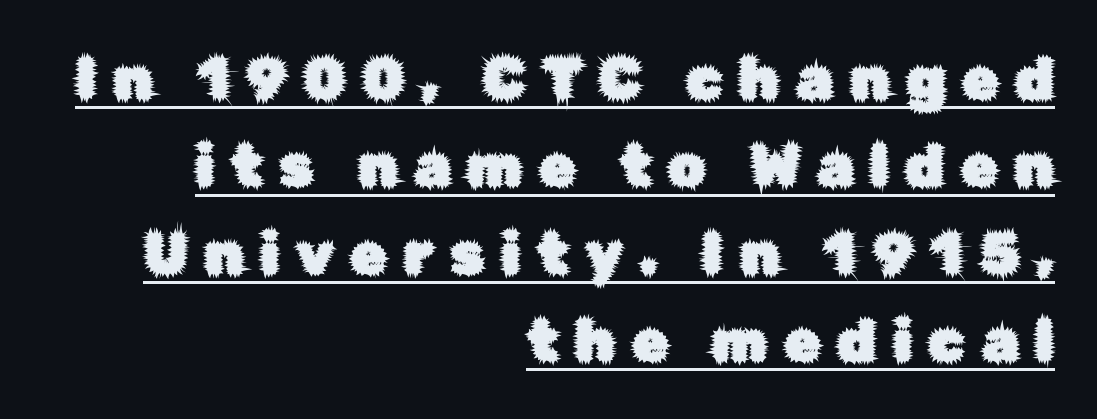
The image shows 59 px sans-serif type, upright; set right-aligned, normal line spacing (1.48x), unusually wide letter spacing (+0.28 em), underlined; low stroke contrast and a medium x-height.
